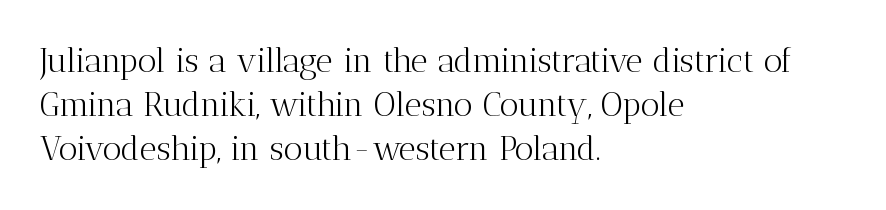
{"serif": "yes", "italic": "no", "bold": "no", "weight": "light", "width": "normal", "stroke_contrast": "medium", "x_height": "medium", "monospaced": "no", "underline": "no", "align": "left", "line_spacing": "normal", "line_spacing_ratio": 1.34, "letter_spacing": "normal", "letter_spacing_em": 0.0, "glyph_px": 33}
